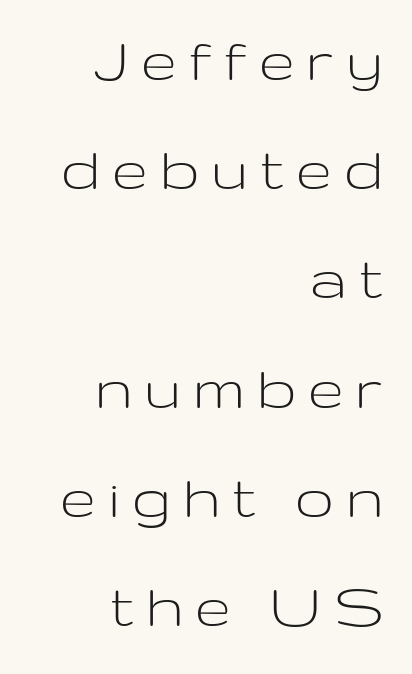
The image shows 67 px light, wide sans-serif type, upright; set right-aligned, normal line spacing (1.63x), unusually wide letter spacing (+0.21 em), not underlined; low stroke contrast and a medium x-height.
